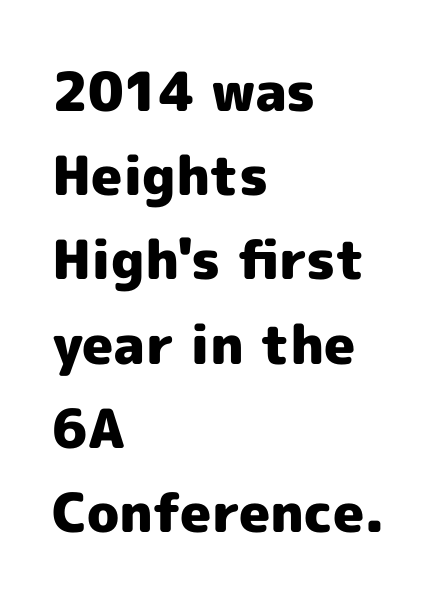
Q: Is the text bold? A: Yes.
Q: Is the text italic (slanted)? A: No, it is upright.
Q: Is the typeface a serif or a sans-serif typeface? A: Sans-serif.
Q: Is the text underlined? A: No.
Q: How is the paragraph aligned? A: Left-aligned.
Q: Is the spacing between letters normal or unusually wide? A: Normal.
Q: Is the spacing between lines tight, normal or loose? A: Normal.
Q: Width (condensed, normal, or wide)? A: Normal.
Q: x-height? A: Medium.
Q: Monospaced? A: No.
